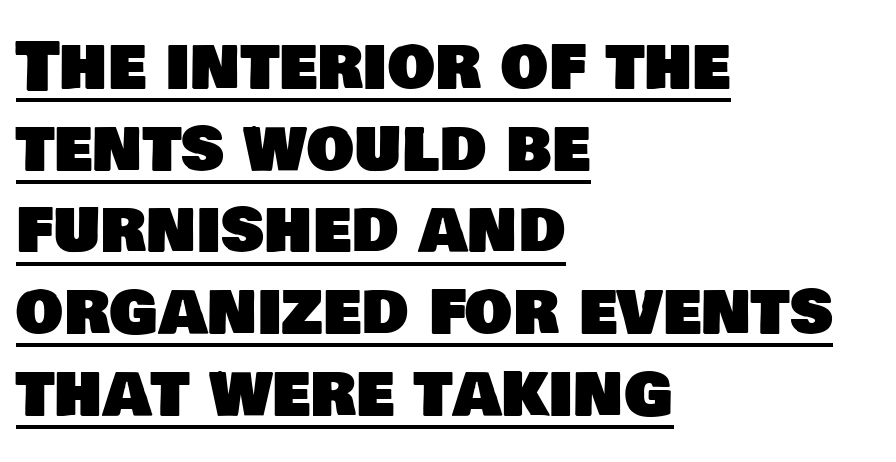
The image shows 67 px sans-serif type; set left-aligned, line spacing 1.22x, normal letter spacing, underlined; low stroke contrast and a large x-height.
